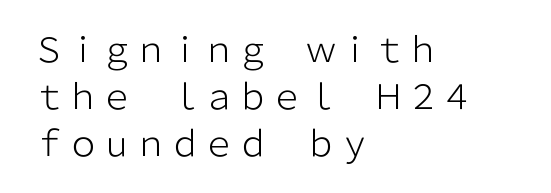
The image shows 34 px light sans-serif type, upright; set left-aligned, normal line spacing (1.38x), normal letter spacing, not underlined; low stroke contrast and a medium x-height.
